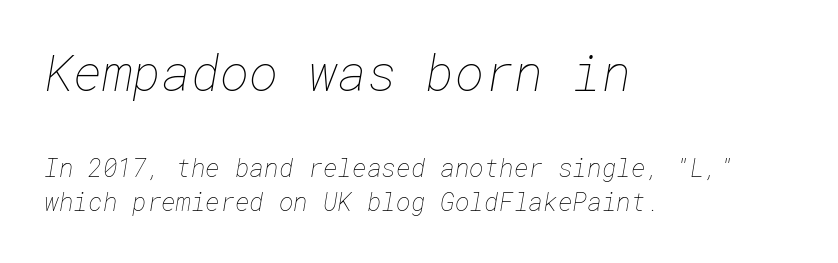
Honestly, there is no underline to notice here at all. The lines in this sample share a left origin and differ only in where they stop. A student would notice the top passage is typeset larger than what follows. Stem width sits at or under what a default text font uses.
